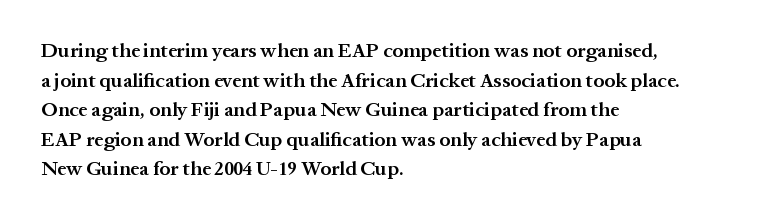
{"italic": "no", "bold": "semi", "underline": "no", "align": "left", "line_spacing": "normal", "line_spacing_ratio": 1.48, "letter_spacing": "normal", "letter_spacing_em": 0.0, "glyph_px": 20}
